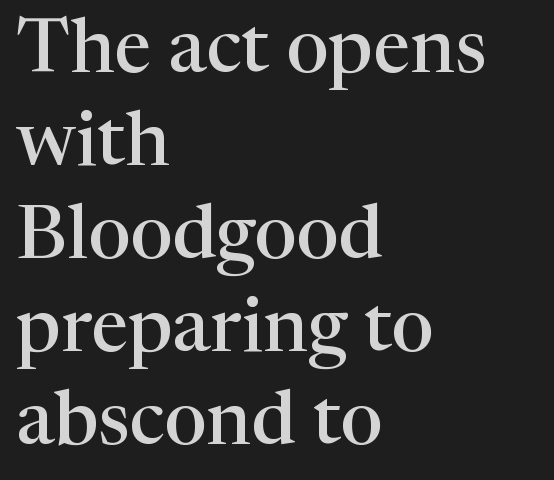
The image shows 75 px semibold serif type, upright; set left-aligned, line spacing 1.24x, normal letter spacing, not underlined; high stroke contrast and a medium x-height.
